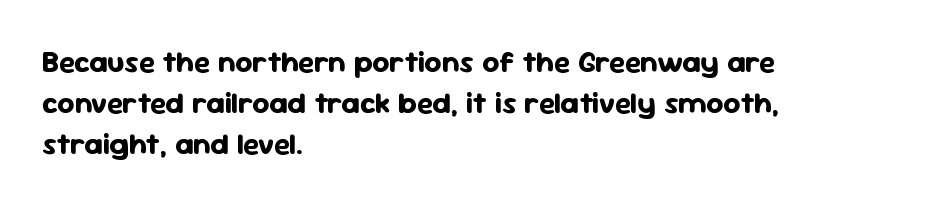
The image shows 30 px bold sans-serif type, upright; set left-aligned, normal line spacing (1.37x), normal letter spacing, not underlined; low stroke contrast and a medium x-height.
